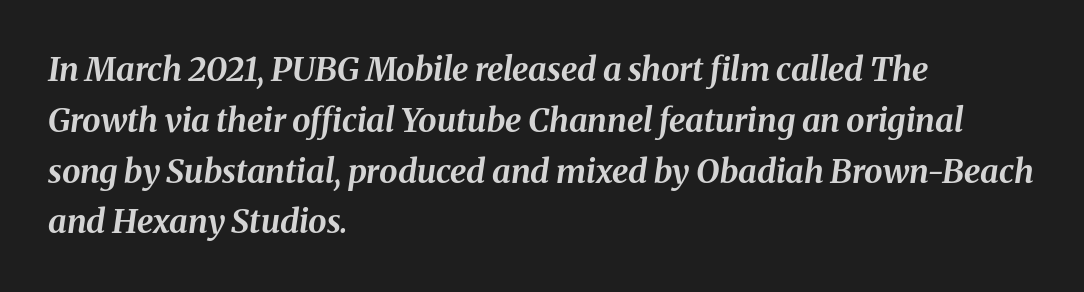
Think of a printed novel: that variable character pitch is what you see here. I'd describe the lettering as bold — thick and assertive. The letters sit at their default tracking, neither squeezed nor spread. Type without underlining. Line beginnings align vertically; line endings do not.
